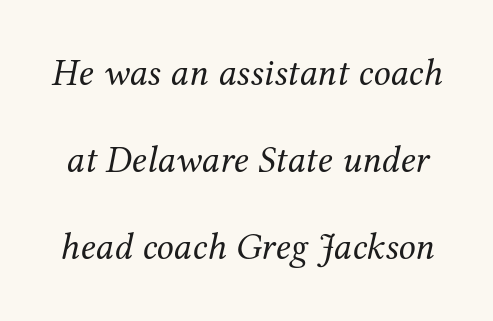
Is the letter spacing exaggerated? No — it looks like the ordinary default. Quick note: interline space is abundant. Regarding serifs, this sample has them. The face used here is proportionally spaced, like ordinary book or web type.
